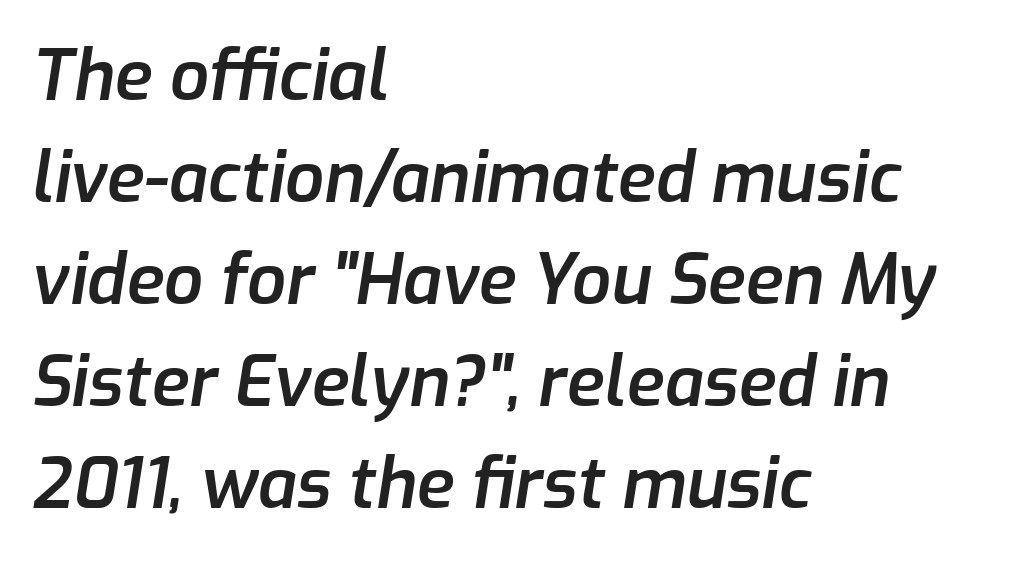
The image shows 69 px semibold type, italic (leaning right); set left-aligned, normal line spacing (1.48x), normal letter spacing, not underlined; low stroke contrast and a medium x-height.
